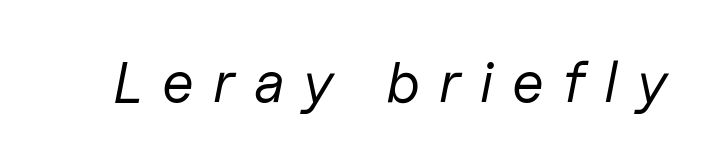
Q: Is the text bold? A: No.
Q: Is the text italic (slanted)? A: Yes, it leans right by about 11 degrees.
Q: Is the text underlined? A: No.
Q: Is the spacing between letters normal or unusually wide? A: Unusually wide.
Q: Width (condensed, normal, or wide)? A: Normal.
Q: Stroke contrast? A: Low.
Q: x-height? A: Medium.
Q: Monospaced? A: No.
